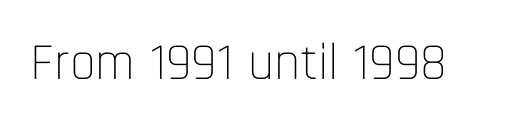
Q: Is the text bold? A: No.
Q: Is the text italic (slanted)? A: No, it is upright.
Q: Is the typeface a serif or a sans-serif typeface? A: Sans-serif.
Q: Is the text underlined? A: No.
Q: Is the spacing between letters normal or unusually wide? A: Normal.
Q: Width (condensed, normal, or wide)? A: Condensed.
Q: Stroke contrast? A: Low.
Q: x-height? A: Large.
Q: Monospaced? A: No.
